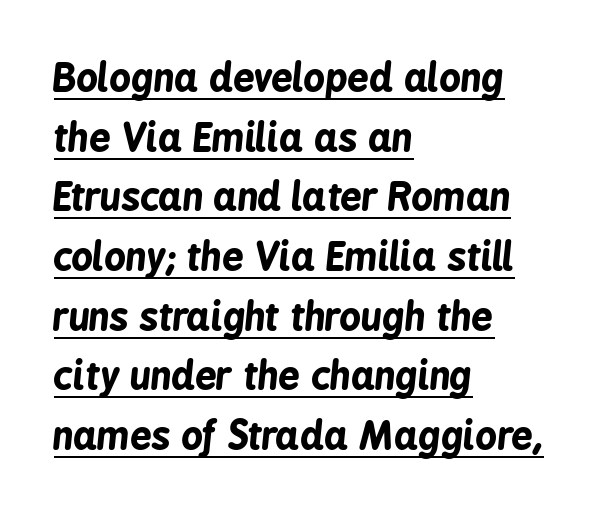
The sample has been set heavy, in full bold. If you drew a line through each stem, it would be angled. The face used here appears with an underline applied. Horizontal bands of white between lines are of average thickness. Proportional: the letters do not fall into vertical columns. Does extra space separate the letters? No, they use regular spacing.
